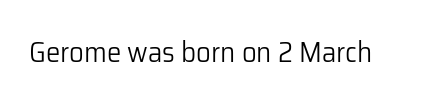
The image shows 29 px light sans-serif type, upright; set normal letter spacing, not underlined; low stroke contrast and a medium x-height.
